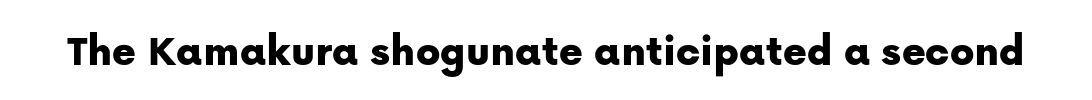
Examine the stroke ends and you'll find no serifs. The letters sit at their default tracking, neither squeezed nor spread. A typesetter would call this proportional, since set widths differ per character. Vertical strokes here are truly vertical. Underlining? Definitely not there.
